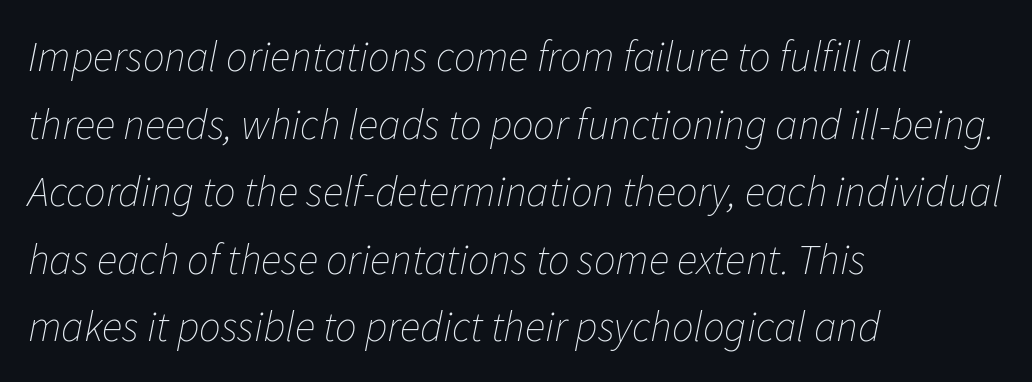
{"italic": "yes", "lean": "right", "slant_degrees": 11, "bold": "no", "weight": "thin", "width": "normal", "stroke_contrast": "low", "x_height": "medium", "monospaced": "no", "underline": "no", "align": "left", "line_spacing": "normal", "line_spacing_ratio": 1.57, "letter_spacing": "normal", "letter_spacing_em": 0.0, "glyph_px": 43}
